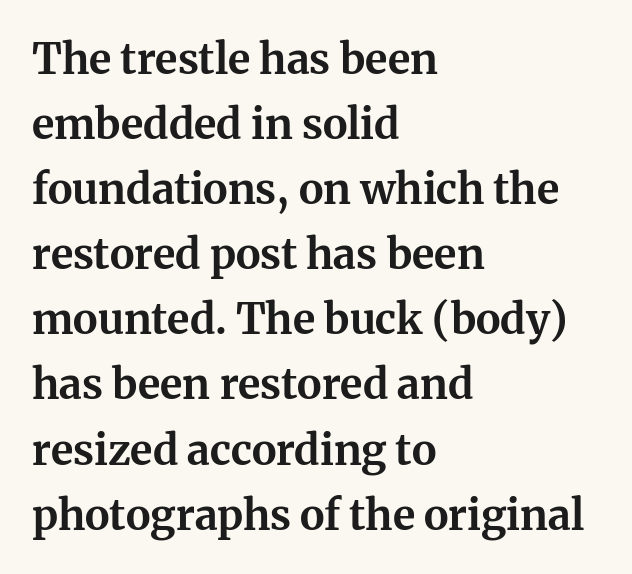
Q: Is the text bold? A: Yes.
Q: Is the text italic (slanted)? A: No, it is upright.
Q: Is the typeface a serif or a sans-serif typeface? A: Serif.
Q: Is the text underlined? A: No.
Q: How is the paragraph aligned? A: Left-aligned.
Q: Is the spacing between letters normal or unusually wide? A: Normal.
Q: Is the spacing between lines tight, normal or loose? A: Normal.
Q: Width (condensed, normal, or wide)? A: Normal.
Q: Stroke contrast? A: Medium.
Q: x-height? A: Medium.
Q: Monospaced? A: No.
